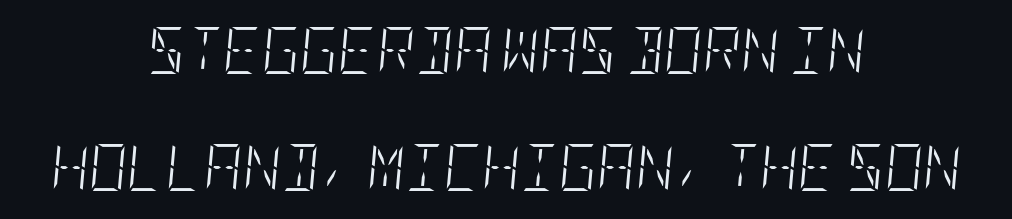
{"italic": "yes", "lean": "right", "slant_degrees": 5, "bold": "no", "weight": "light", "width": "condensed", "stroke_contrast": "low", "x_height": "large", "underline": "no", "align": "center", "line_spacing": "loose", "line_spacing_ratio": 2.49, "letter_spacing": "normal", "letter_spacing_em": 0.0, "glyph_px": 47}
